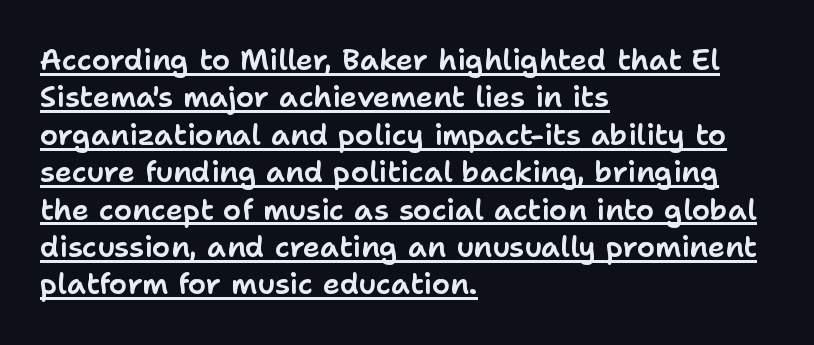
{"serif": "no", "italic": "no", "width": "normal", "stroke_contrast": "low", "x_height": "medium", "monospaced": "no", "underline": "yes", "align": "left", "line_spacing": "normal", "line_spacing_ratio": 1.29, "letter_spacing": "normal", "letter_spacing_em": 0.0, "glyph_px": 29}
